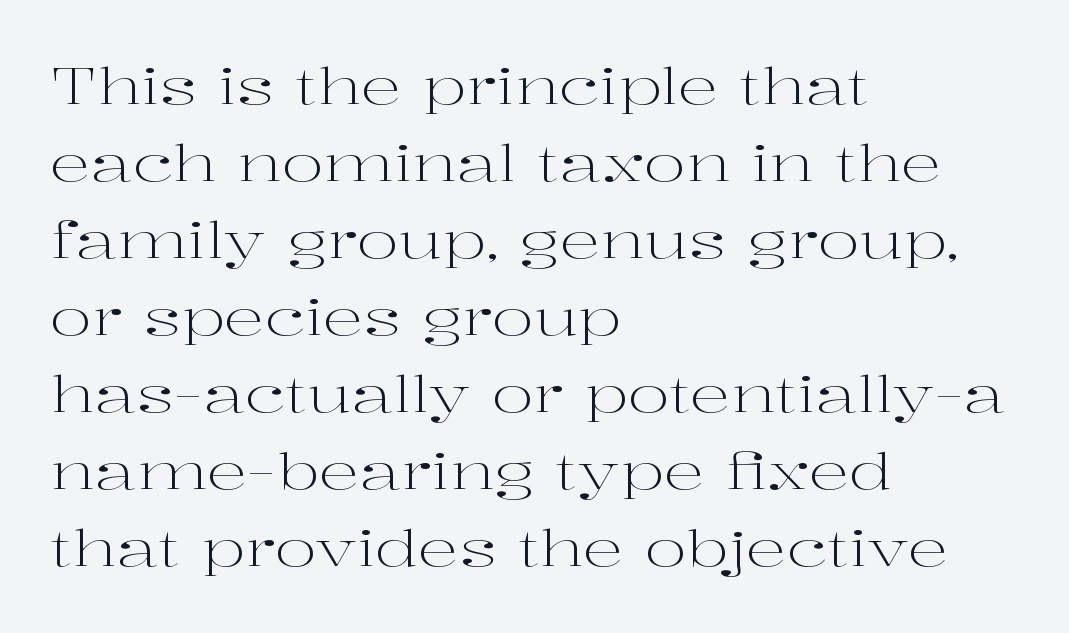
The image shows 51 px light, wide serif type, upright; set left-aligned, normal line spacing (1.51x), normal letter spacing, not underlined; high stroke contrast and a medium x-height.
